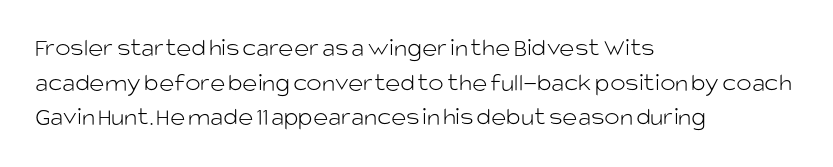
The image shows 26 px text type, upright; set left-aligned, normal line spacing (1.33x), normal letter spacing, not underlined.
